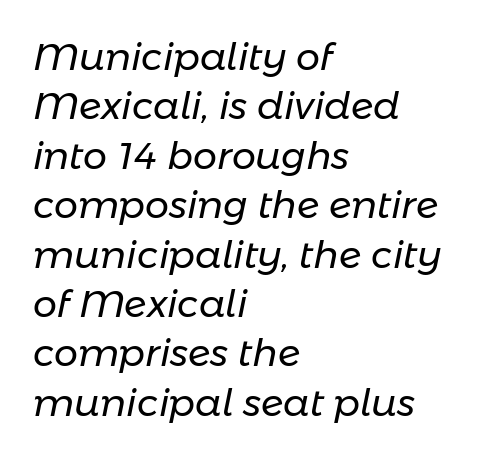
{"italic": "yes", "lean": "right", "slant_degrees": 11, "bold": "no", "weight": "regular", "width": "normal", "stroke_contrast": "low", "x_height": "medium", "monospaced": "no", "underline": "no", "align": "left", "line_spacing": "normal", "line_spacing_ratio": 1.3, "letter_spacing": "normal", "letter_spacing_em": 0.0, "glyph_px": 38}
